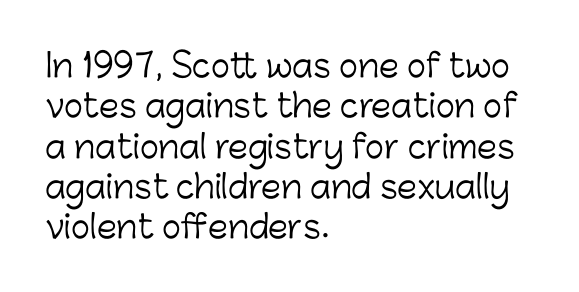
A typesetter would mark this as roman, not italic. The rendering uses natural spacing where letterforms have individual widths. The space beneath each line is pristine and unruled. This rendering employs a face without finishing strokes, i.e., a sans-serif. Compared with typical body copy, the letter spacing here is the same.
